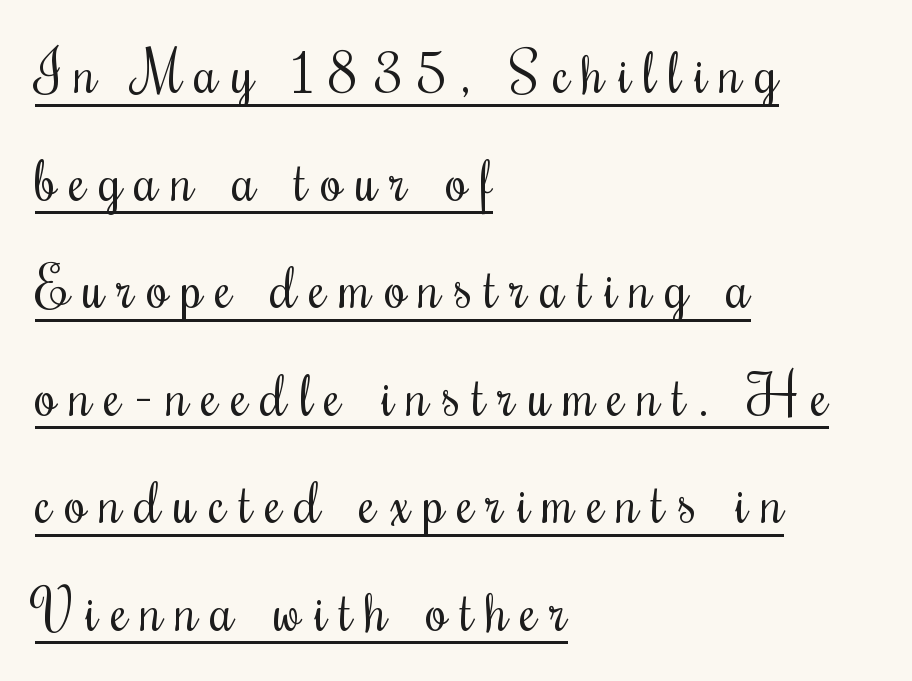
There is plenty of visible air inserted between adjacent glyphs. Honestly, the rows look like they've been pulled way apart. Ink coverage per letter is moderate at most. The passage shown is typed in a proportional face where columns would drift.
